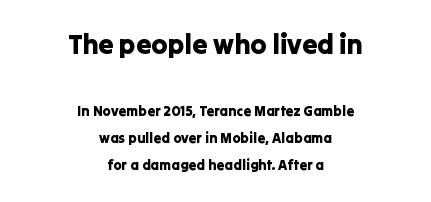
Q: Is the text italic (slanted)? A: No, it is upright.
Q: Is the text underlined? A: No.
Q: How is the paragraph aligned? A: Centered.
Q: Is the spacing between letters normal or unusually wide? A: Normal.
Q: Is the spacing between lines tight, normal or loose? A: Loose.
Q: Which block of text is set in a larger size, the first (top) or the second (bottom)? A: The first (top) one.
